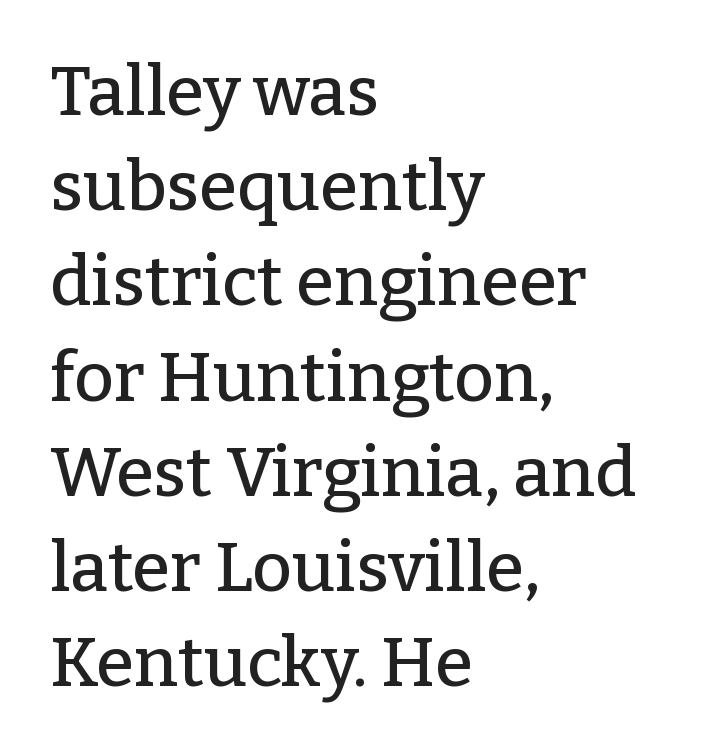
{"serif": "yes", "italic": "no", "width": "normal", "stroke_contrast": "low", "x_height": "medium", "monospaced": "no", "underline": "no", "align": "left", "line_spacing": "normal", "line_spacing_ratio": 1.38, "letter_spacing": "normal", "letter_spacing_em": 0.0, "glyph_px": 69}
